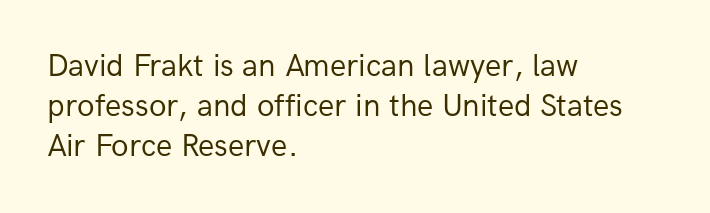
The image shows 32 px regular-weight sans-serif type, upright; set left-aligned, normal line spacing (1.25x), normal letter spacing, not underlined; low stroke contrast and a medium x-height.
